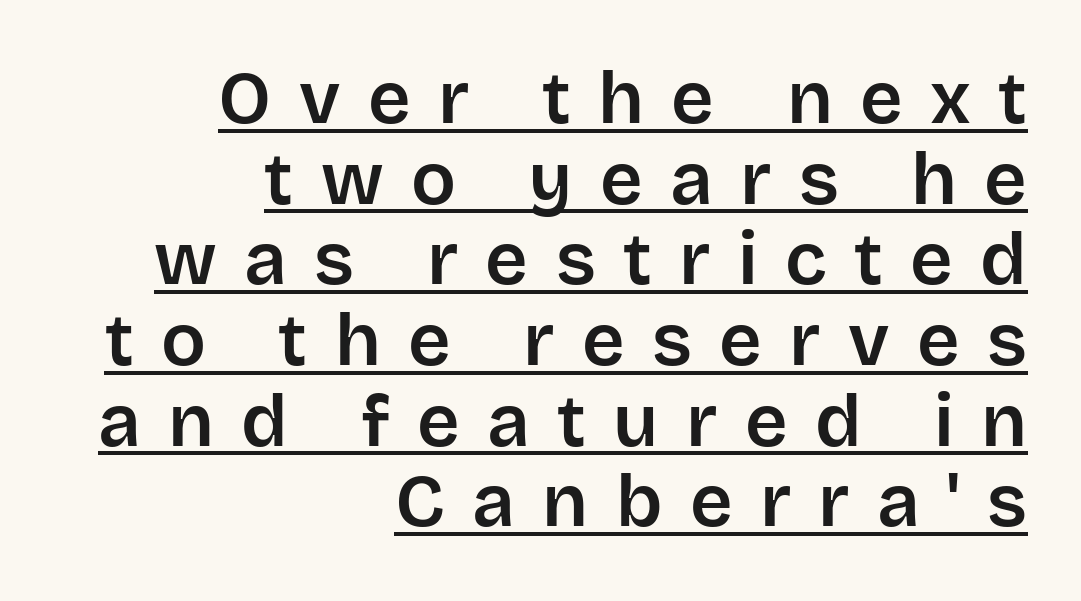
Q: Is the text italic (slanted)? A: No, it is upright.
Q: Is the typeface a serif or a sans-serif typeface? A: Sans-serif.
Q: Is the text underlined? A: Yes.
Q: How is the paragraph aligned? A: Right-aligned.
Q: Is the spacing between letters normal or unusually wide? A: Unusually wide.
Q: Is the spacing between lines tight, normal or loose? A: Tight.
Q: Width (condensed, normal, or wide)? A: Normal.
Q: Stroke contrast? A: Low.
Q: x-height? A: Large.
Q: Monospaced? A: No.
